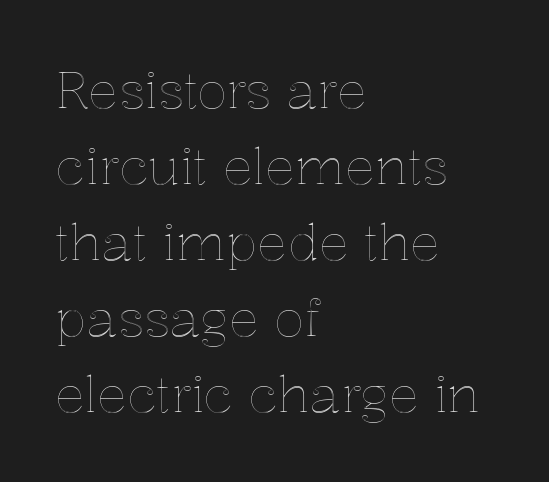
Q: Is the text italic (slanted)? A: No, it is upright.
Q: Is the text underlined? A: No.
Q: How is the paragraph aligned? A: Left-aligned.
Q: Is the spacing between letters normal or unusually wide? A: Normal.
Q: Is the spacing between lines tight, normal or loose? A: Normal.
Q: Width (condensed, normal, or wide)? A: Normal.
Q: x-height? A: Medium.
Q: Monospaced? A: No.
